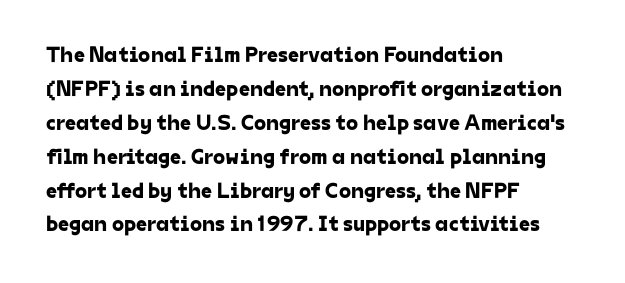
The image shows 22 px text type; set left-aligned, normal line spacing (1.54x), normal letter spacing, not underlined.
